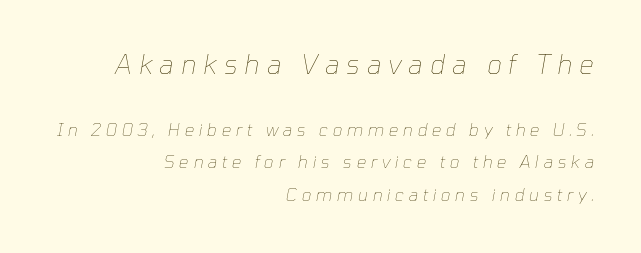
{"italic": "yes", "lean": "right", "slant_degrees": 10, "bold": "no", "underline": "no", "align": "right", "line_spacing": "loose", "line_spacing_ratio": 1.92, "letter_spacing": "wide", "letter_spacing_em": 0.27, "larger_block": "first", "size_ratio": 1.53, "glyph_px": 26}
